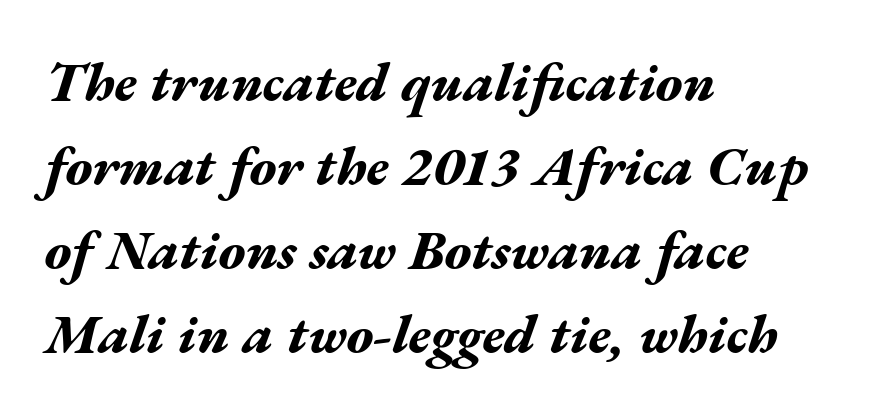
Leading: standard. Weight: bold. The typography opts for an oblique posture over an upright one. The letters advance in unequal steps, a hallmark of proportional type.
